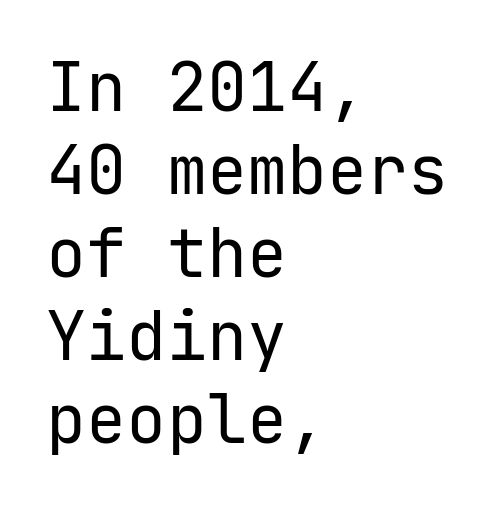
The image shows 67 px regular-weight sans-serif type, upright, monospaced; set left-aligned, line spacing 1.24x, normal letter spacing, not underlined; low stroke contrast and a medium x-height.
